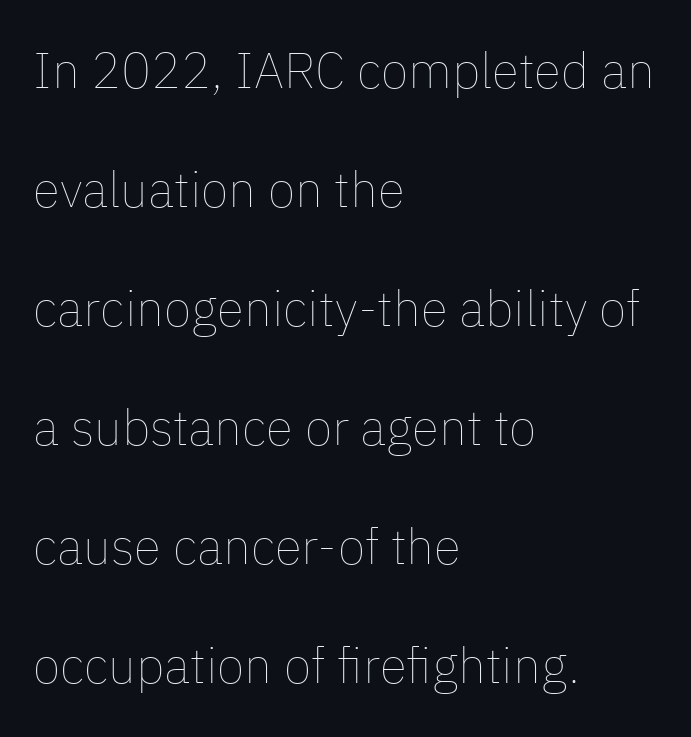
{"italic": "no", "bold": "no", "weight": "thin", "width": "normal", "stroke_contrast": "low", "x_height": "medium", "monospaced": "no", "underline": "no", "align": "left", "line_spacing": "loose", "line_spacing_ratio": 2.38, "letter_spacing": "normal", "letter_spacing_em": 0.0, "glyph_px": 50}
